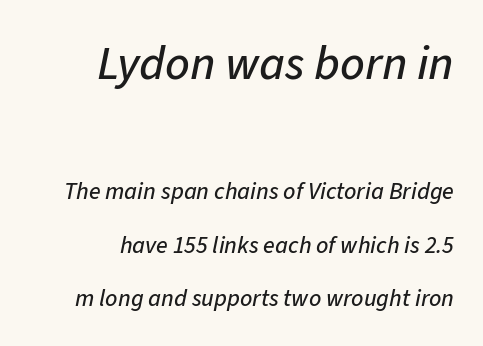
{"italic": "yes", "lean": "right", "slant_degrees": 11, "width": "normal", "stroke_contrast": "low", "x_height": "medium", "monospaced": "no", "underline": "no", "align": "right", "line_spacing": "loose", "line_spacing_ratio": 2.23, "letter_spacing": "normal", "letter_spacing_em": 0.0, "larger_block": "first", "size_ratio": 2.0, "glyph_px": 48}
